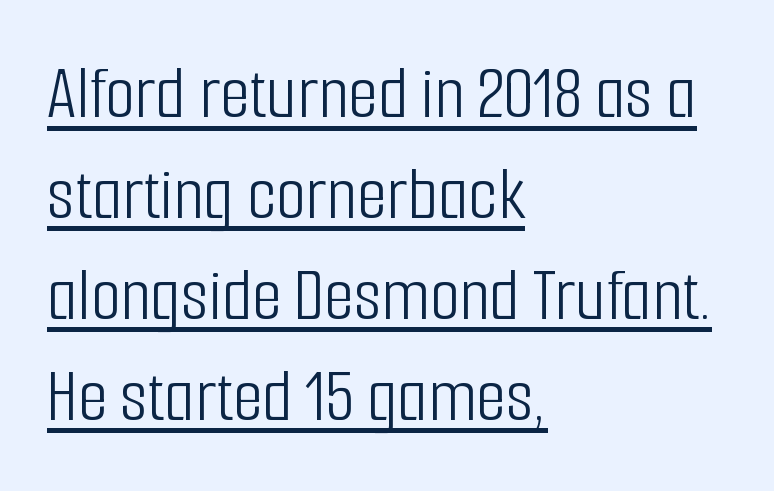
{"serif": "no", "italic": "no", "bold": "no", "weight": "light", "width": "condensed", "stroke_contrast": "low", "x_height": "medium", "monospaced": "no", "underline": "yes", "align": "left", "line_spacing": "normal", "line_spacing_ratio": 1.31, "letter_spacing": "normal", "letter_spacing_em": 0.0, "glyph_px": 77}
